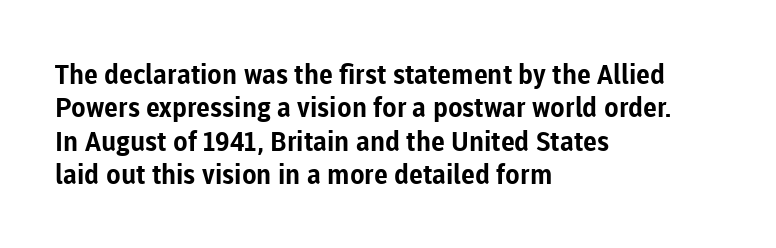
There is no visible air inserted between adjacent glyphs. Compared with a centered layout, this one pins lines to the left instead. The strokes are fattened all the way to bold. A typesetter would mark this as roman, not italic. The words here are not underlined.
